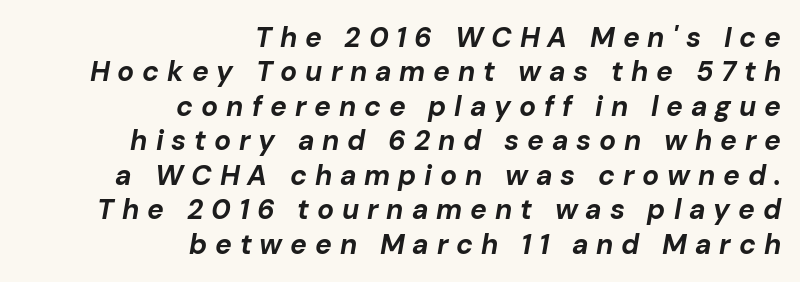
{"italic": "yes", "lean": "right", "slant_degrees": 10, "bold": "yes", "weight": "bold", "width": "normal", "stroke_contrast": "low", "x_height": "medium", "monospaced": "no", "underline": "no", "align": "right", "line_spacing_ratio": 1.23, "letter_spacing": "wide", "letter_spacing_em": 0.28, "glyph_px": 28}
